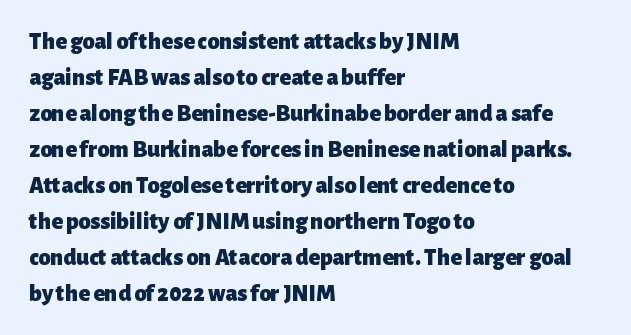
Q: Is the text bold? A: Yes.
Q: Is the text italic (slanted)? A: No, it is upright.
Q: Is the text underlined? A: No.
Q: How is the paragraph aligned? A: Left-aligned.
Q: Is the spacing between letters normal or unusually wide? A: Normal.
Q: Is the spacing between lines tight, normal or loose? A: Normal.
